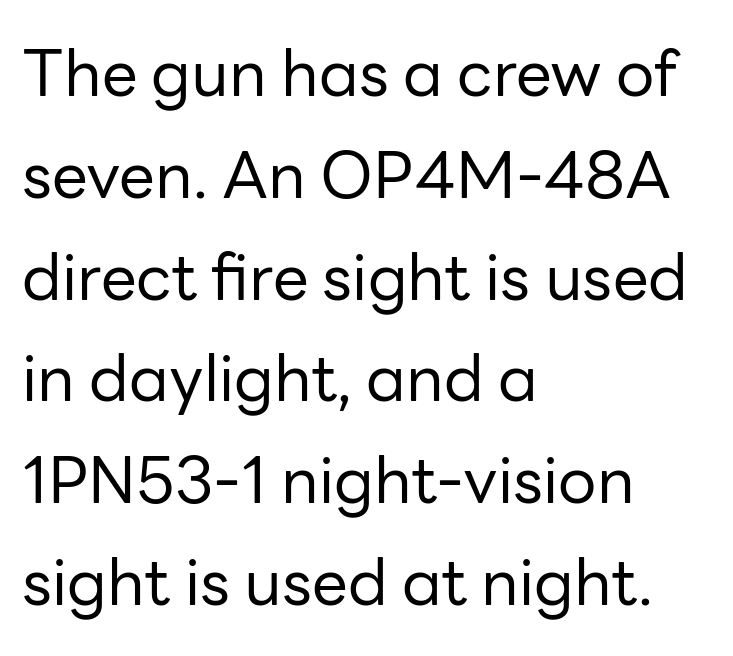
{"serif": "no", "italic": "no", "bold": "no", "weight": "regular", "width": "normal", "stroke_contrast": "low", "x_height": "medium", "monospaced": "no", "underline": "no", "align": "left", "line_spacing": "normal", "line_spacing_ratio": 1.59, "letter_spacing": "normal", "letter_spacing_em": 0.0, "glyph_px": 64}
